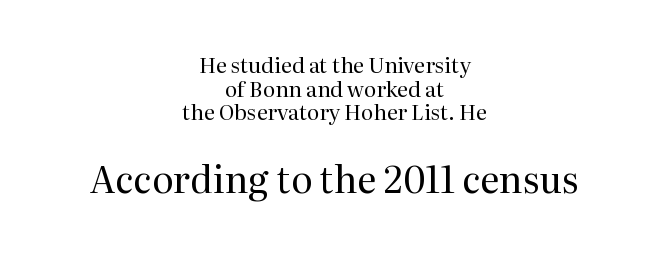
Q: Is the text bold? A: No.
Q: Is the text italic (slanted)? A: No, it is upright.
Q: Is the typeface a serif or a sans-serif typeface? A: Serif.
Q: Is the text underlined? A: No.
Q: How is the paragraph aligned? A: Centered.
Q: Is the spacing between letters normal or unusually wide? A: Normal.
Q: Is the spacing between lines tight, normal or loose? A: Tight.
Q: Which block of text is set in a larger size, the first (top) or the second (bottom)? A: The second (bottom) one.
Q: Width (condensed, normal, or wide)? A: Normal.
Q: Stroke contrast? A: Medium.
Q: x-height? A: Medium.
Q: Monospaced? A: No.
